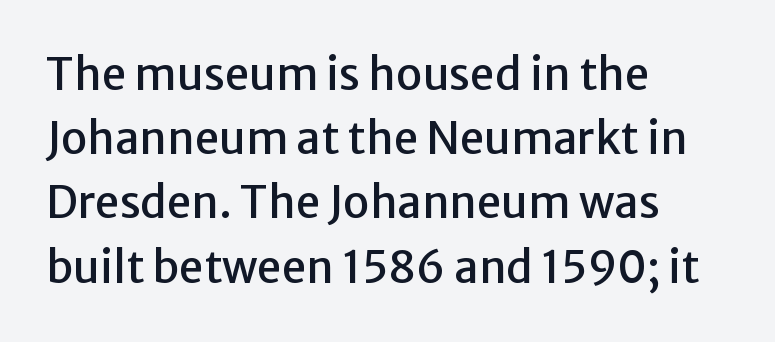
Q: Is the text italic (slanted)? A: No, it is upright.
Q: Is the typeface a serif or a sans-serif typeface? A: Sans-serif.
Q: Is the text underlined? A: No.
Q: How is the paragraph aligned? A: Left-aligned.
Q: Is the spacing between letters normal or unusually wide? A: Normal.
Q: Is the spacing between lines tight, normal or loose? A: Normal.
Q: Width (condensed, normal, or wide)? A: Normal.
Q: Stroke contrast? A: Low.
Q: x-height? A: Medium.
Q: Monospaced? A: No.
